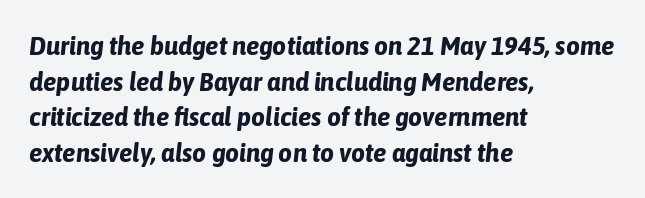
The passage shown is emphatically bold. Summary of vertical rhythm: regular, with standard interline spacing. The font's italic variant was chosen for this text. Descenders are the only things crossing below the line.
